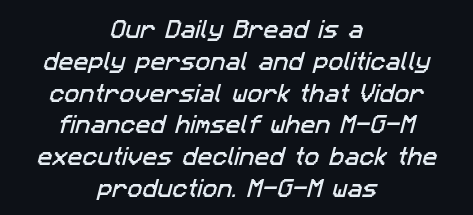
Q: Is the text underlined? A: No.
Q: How is the paragraph aligned? A: Centered.
Q: Is the spacing between letters normal or unusually wide? A: Normal.
Q: Is the spacing between lines tight, normal or loose? A: Normal.
